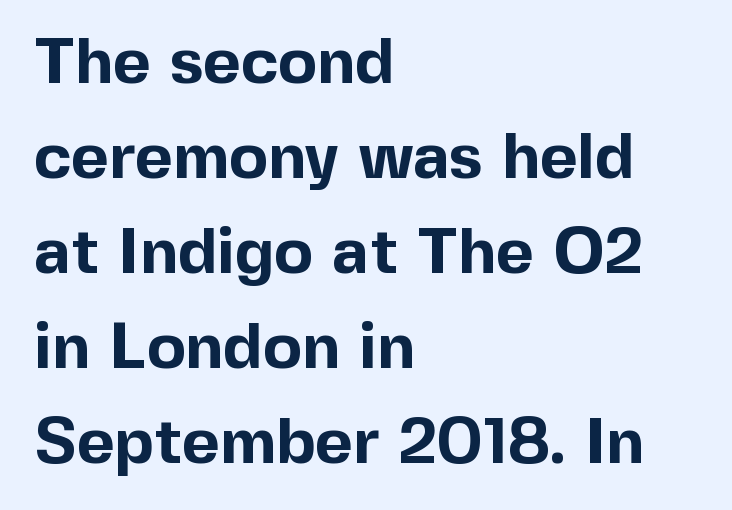
Q: Is the text bold? A: Yes.
Q: Is the text italic (slanted)? A: No, it is upright.
Q: Is the typeface a serif or a sans-serif typeface? A: Sans-serif.
Q: Is the text underlined? A: No.
Q: How is the paragraph aligned? A: Left-aligned.
Q: Is the spacing between letters normal or unusually wide? A: Normal.
Q: Is the spacing between lines tight, normal or loose? A: Normal.
Q: Width (condensed, normal, or wide)? A: Normal.
Q: x-height? A: Medium.
Q: Monospaced? A: No.
